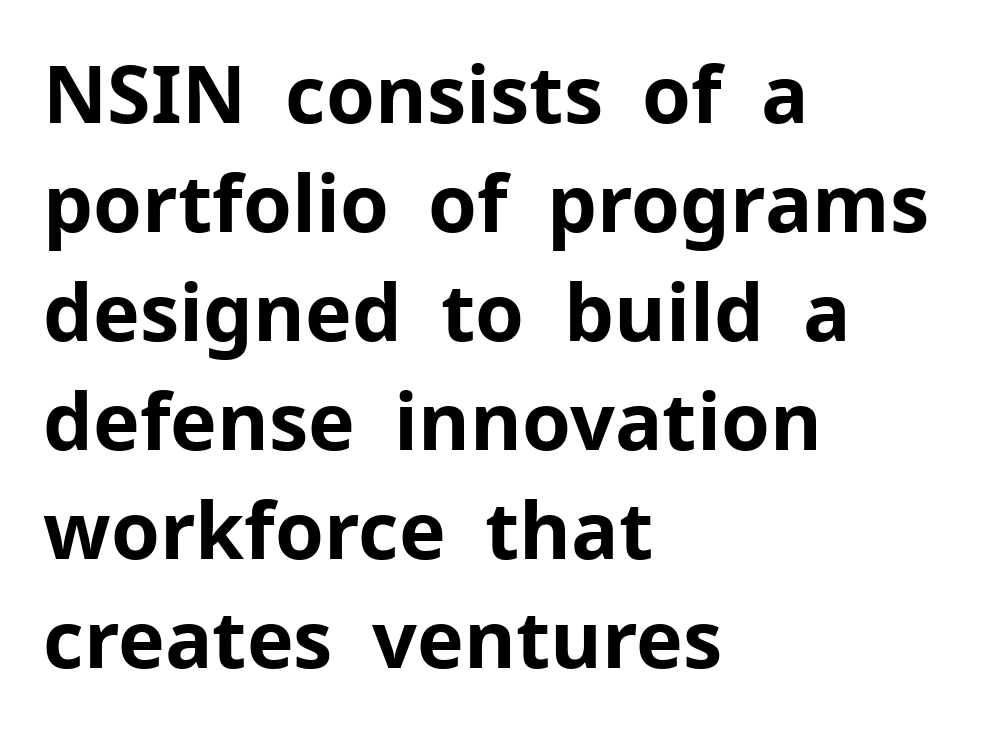
The image shows 79 px bold sans-serif type, upright; set left-aligned, normal line spacing (1.38x), normal letter spacing, not underlined; low stroke contrast and a medium x-height.
